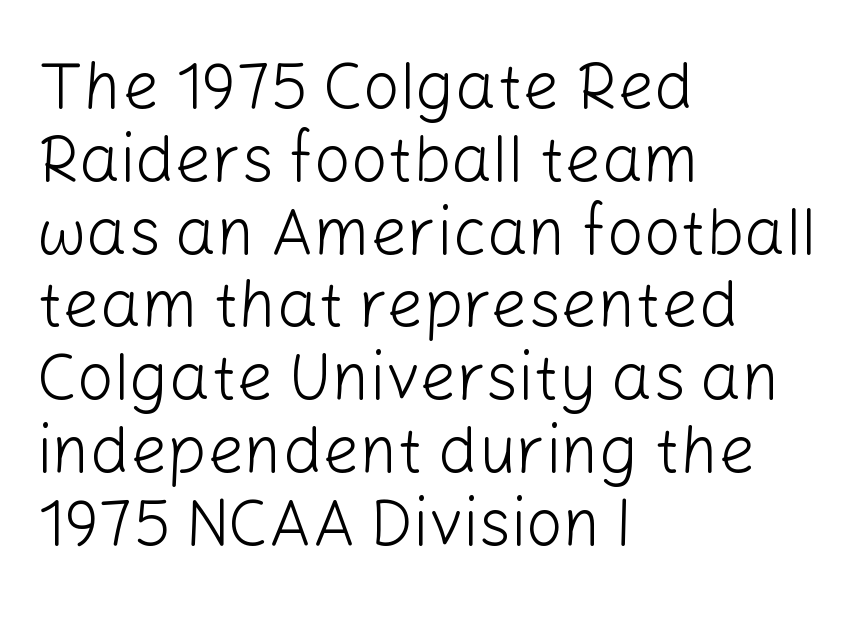
The image shows 65 px light sans-serif type, upright; set left-aligned, tight line spacing (1.12x), normal letter spacing, not underlined; low stroke contrast and a medium x-height.
